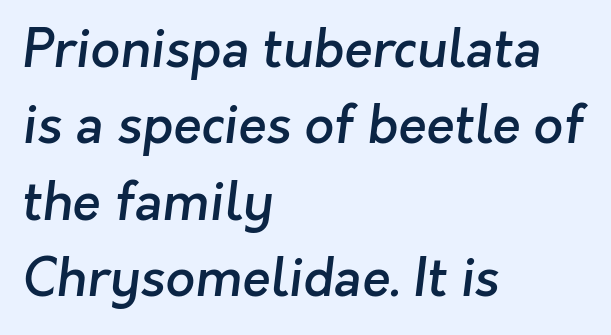
The image shows 52 px semibold sans-serif type; set left-aligned, normal line spacing (1.47x), normal letter spacing, not underlined; low stroke contrast and a medium x-height.
